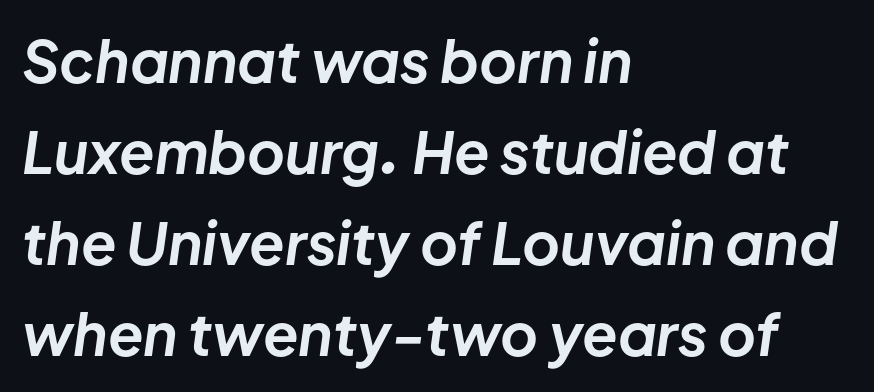
The image shows 58 px bold type, italic (leaning right); set left-aligned, normal line spacing (1.57x), normal letter spacing, not underlined; low stroke contrast and a medium x-height.
